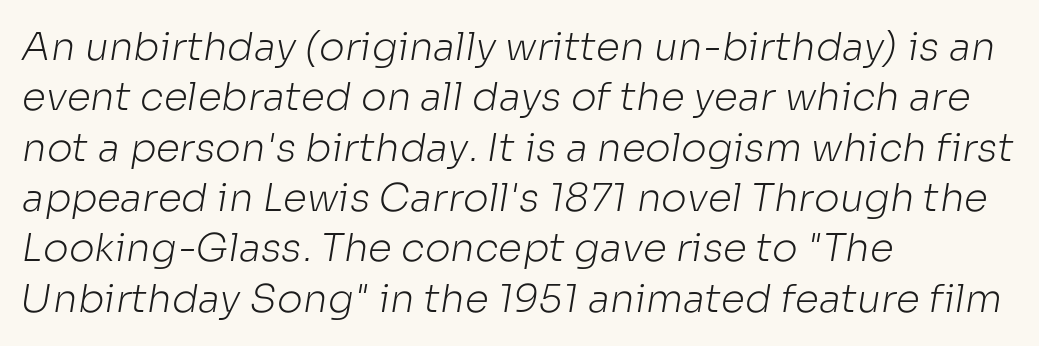
{"serif": "no", "bold": "no", "weight": "light", "width": "normal", "stroke_contrast": "low", "x_height": "medium", "monospaced": "no", "underline": "no", "align": "left", "line_spacing": "normal", "line_spacing_ratio": 1.29, "letter_spacing": "normal", "letter_spacing_em": 0.0, "glyph_px": 39}
